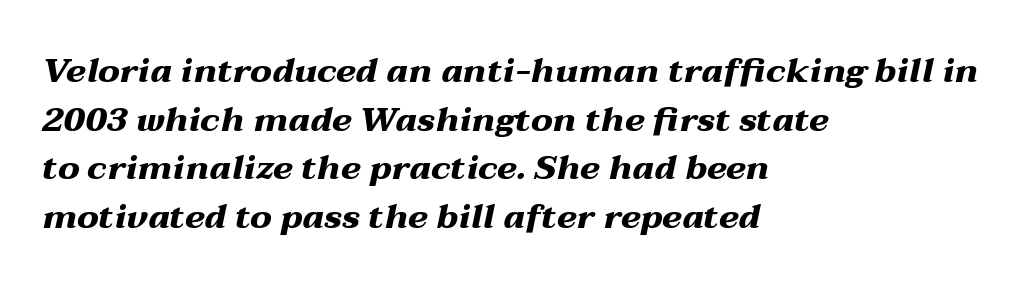
Q: Is the text bold? A: Yes.
Q: Is the text italic (slanted)? A: Yes, it leans right by about 12 degrees.
Q: Is the text underlined? A: No.
Q: How is the paragraph aligned? A: Left-aligned.
Q: Is the spacing between letters normal or unusually wide? A: Normal.
Q: Is the spacing between lines tight, normal or loose? A: Normal.
Q: Width (condensed, normal, or wide)? A: Wide.
Q: Stroke contrast? A: Medium.
Q: x-height? A: Medium.
Q: Monospaced? A: No.
